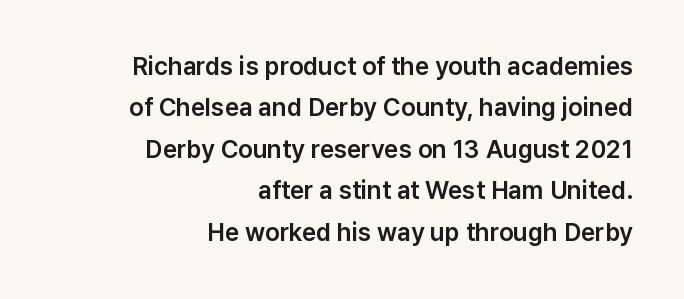
What's the leading like? Ordinary, nothing unusual. The string is rendered with underlining switched off. No italicization has been applied; the sample stays upright. No extra tracking has been applied to these lines. The typesetter chose a ragged-left arrangement here.
